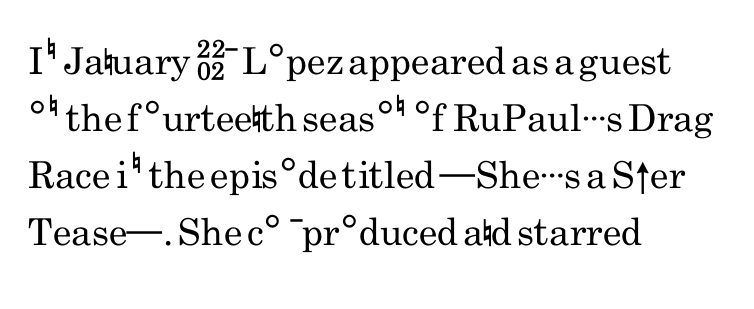
{"serif": "no", "italic": "no", "bold": "no", "weight": "regular", "width": "condensed", "stroke_contrast": "low", "x_height": "small", "monospaced": "no", "underline": "no", "align": "left", "line_spacing": "normal", "line_spacing_ratio": 1.54, "letter_spacing": "normal", "letter_spacing_em": 0.0, "glyph_px": 37}
